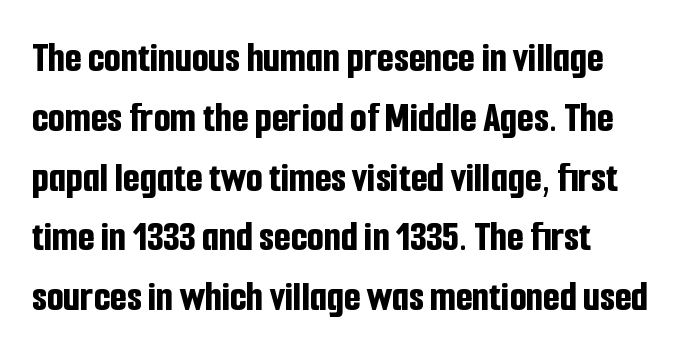
Q: Is the text bold? A: Yes.
Q: Is the text italic (slanted)? A: No, it is upright.
Q: Is the typeface a serif or a sans-serif typeface? A: Sans-serif.
Q: Is the text underlined? A: No.
Q: How is the paragraph aligned? A: Left-aligned.
Q: Is the spacing between letters normal or unusually wide? A: Normal.
Q: Is the spacing between lines tight, normal or loose? A: Normal.
Q: Width (condensed, normal, or wide)? A: Condensed.
Q: Stroke contrast? A: Low.
Q: x-height? A: Medium.
Q: Monospaced? A: No.
